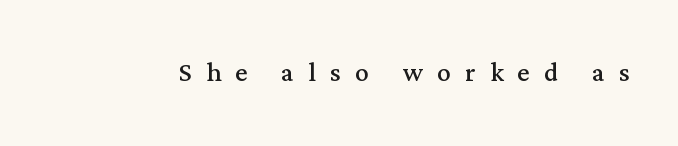
The image shows 34 px regular-weight serif type, upright; set unusually wide letter spacing (+0.42 em), not underlined; medium stroke contrast and a medium x-height.
